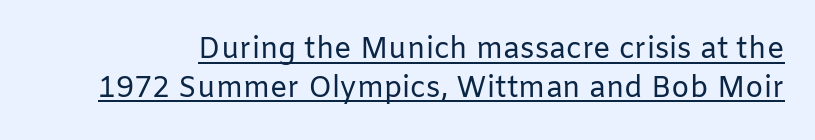
The image shows 29 px regular-weight sans-serif type, upright; set normal line spacing (1.33x), normal letter spacing, underlined; low stroke contrast and a medium x-height.
